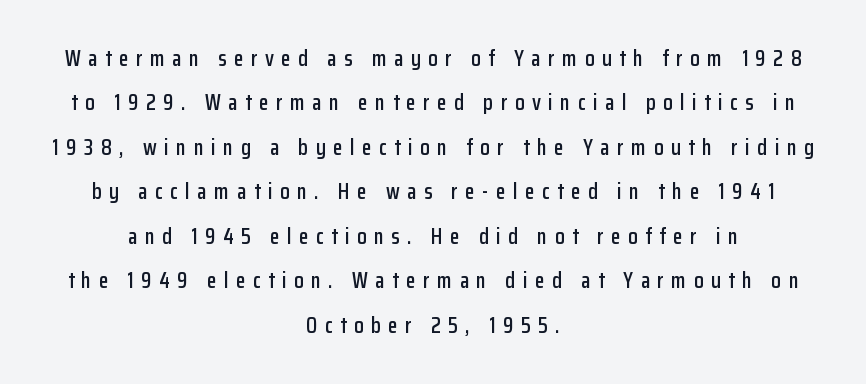
Look at the tracking — it's clearly loosened, letters drifting apart. A great deal of white space separates one row of letters from the next. Neither beginnings nor endings align; midpoints do. Style check: upright.
